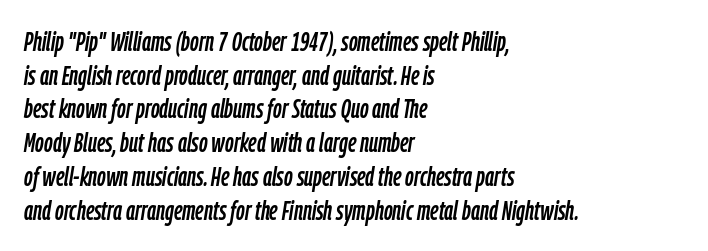
The image shows 27 px text type, italic (leaning right); set left-aligned, normal line spacing (1.25x), normal letter spacing, not underlined.
